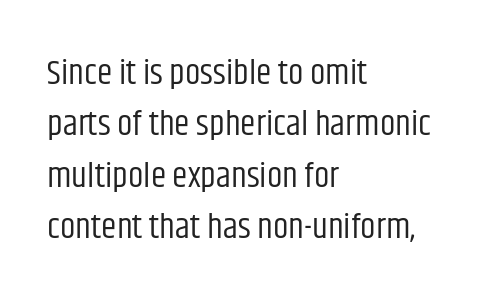
Heaviness? Minimal to ordinary, like unemphasized prose. Looks like regular typesetting: each glyph gets only the width it needs. In terms of letterform style, serifs are entirely absent. The passage is arranged the way most books set body copy — flush left.
